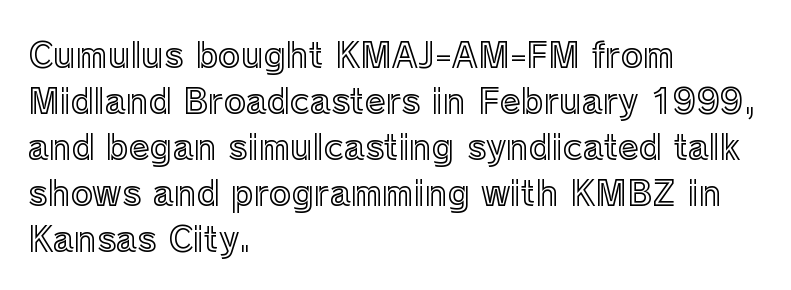
A classic flush-left, rag-right setting is used for this passage. Whoever set this chose a conventional vertical rhythm. Each letter keeps its own natural width here, so spacing adapts to shape. Observe the ordinary spacing: letters are neighbours, not strangers. Lines of text with bare space underneath.
